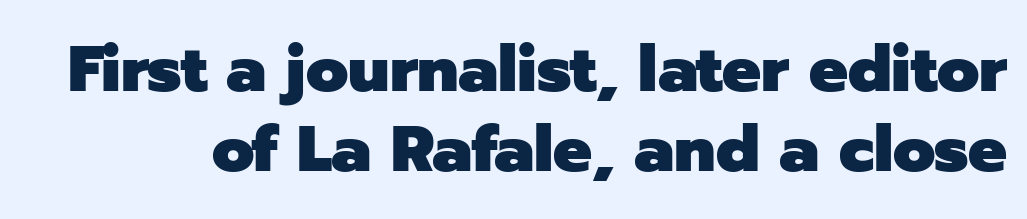
Q: Is the text bold? A: Yes.
Q: Is the text italic (slanted)? A: No, it is upright.
Q: Is the typeface a serif or a sans-serif typeface? A: Sans-serif.
Q: Is the text underlined? A: No.
Q: Is the spacing between letters normal or unusually wide? A: Normal.
Q: Width (condensed, normal, or wide)? A: Normal.
Q: Stroke contrast? A: Low.
Q: x-height? A: Medium.
Q: Monospaced? A: No.
